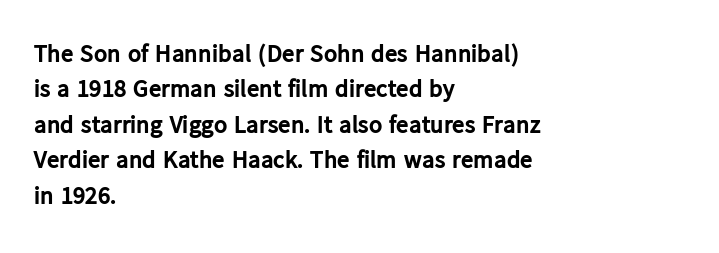
The strokes are fattened all the way to bold. Does the copy run flush right? No — it runs flush left. The face used here is rendered with its standard letterfit. Does the leading feel generous? No, just average. The typography opts for an upright posture over an oblique one.
